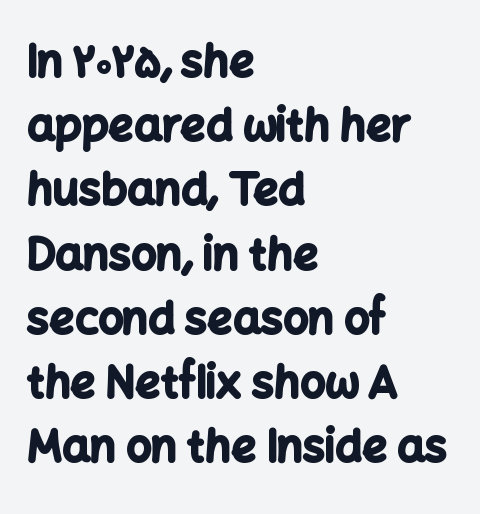
Q: Is the text bold? A: Yes.
Q: Is the text italic (slanted)? A: No, it is upright.
Q: Is the typeface a serif or a sans-serif typeface? A: Sans-serif.
Q: Is the text underlined? A: No.
Q: How is the paragraph aligned? A: Left-aligned.
Q: Is the spacing between letters normal or unusually wide? A: Normal.
Q: Is the spacing between lines tight, normal or loose? A: Normal.
Q: Width (condensed, normal, or wide)? A: Normal.
Q: Stroke contrast? A: Low.
Q: x-height? A: Medium.
Q: Monospaced? A: No.
